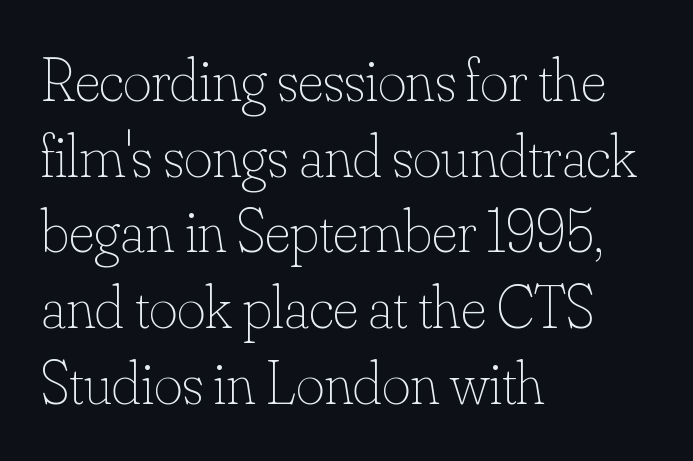
The image shows 61 px thin type, upright; set left-aligned, line spacing 1.24x, normal letter spacing, not underlined; low stroke contrast and a small x-height.
